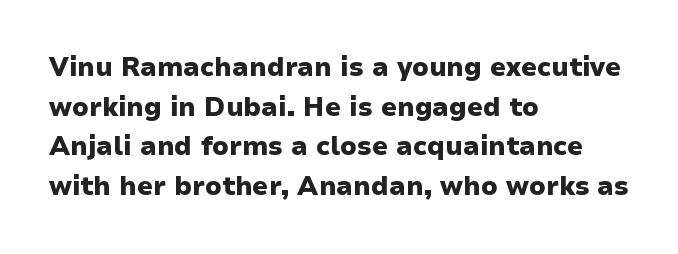
Q: Is the text bold? A: Yes.
Q: Is the text italic (slanted)? A: No, it is upright.
Q: Is the text underlined? A: No.
Q: How is the paragraph aligned? A: Left-aligned.
Q: Is the spacing between letters normal or unusually wide? A: Normal.
Q: Is the spacing between lines tight, normal or loose? A: Normal.
